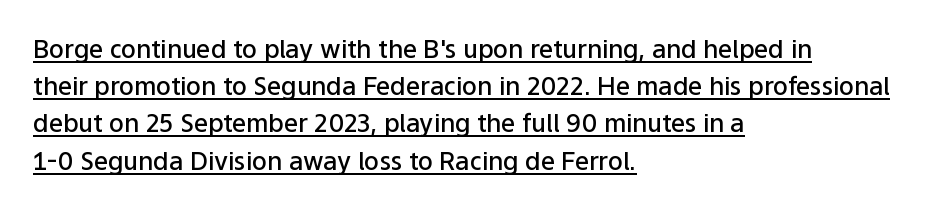
Q: Is the text bold? A: Semi-bold.
Q: Is the text italic (slanted)? A: No, it is upright.
Q: Is the text underlined? A: Yes.
Q: How is the paragraph aligned? A: Left-aligned.
Q: Is the spacing between letters normal or unusually wide? A: Normal.
Q: Is the spacing between lines tight, normal or loose? A: Normal.
